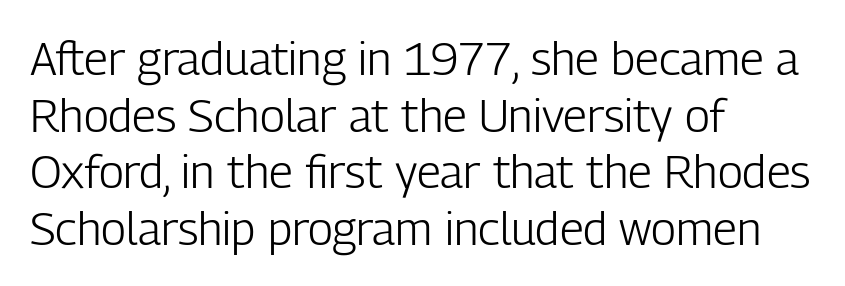
{"serif": "no", "italic": "no", "bold": "no", "weight": "light", "width": "condensed", "stroke_contrast": "low", "x_height": "medium", "monospaced": "no", "underline": "no", "align": "left", "line_spacing_ratio": 1.23, "letter_spacing": "normal", "letter_spacing_em": 0.0, "glyph_px": 46}
